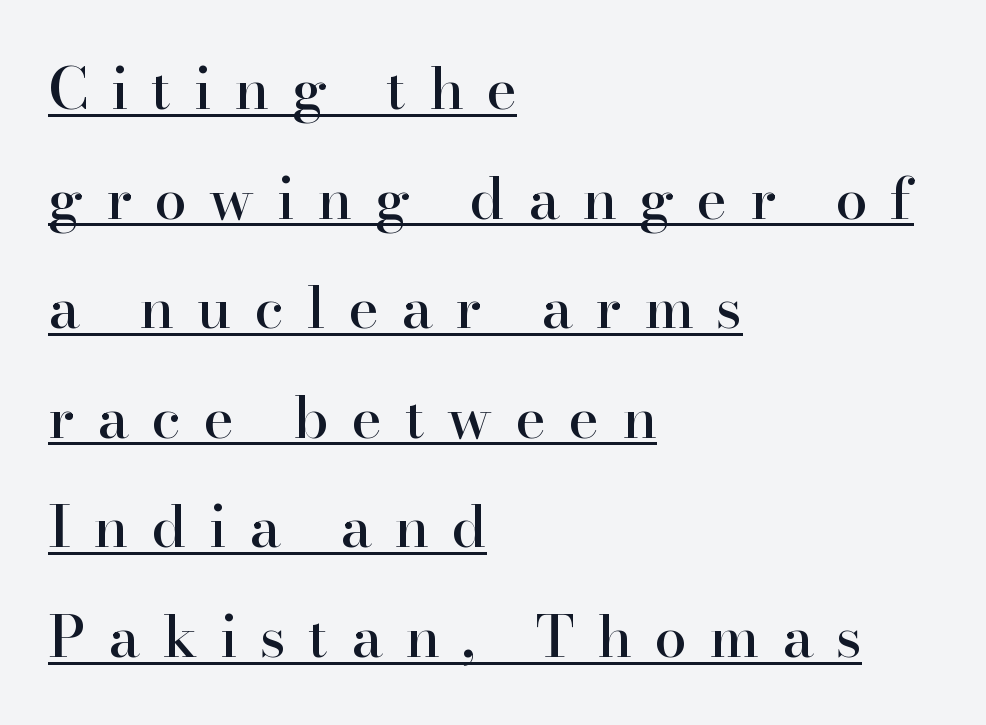
{"serif": "yes", "italic": "no", "width": "normal", "stroke_contrast": "high", "x_height": "small", "monospaced": "no", "underline": "yes", "align": "left", "line_spacing_ratio": 1.89, "letter_spacing": "wide", "letter_spacing_em": 0.39, "glyph_px": 58}
